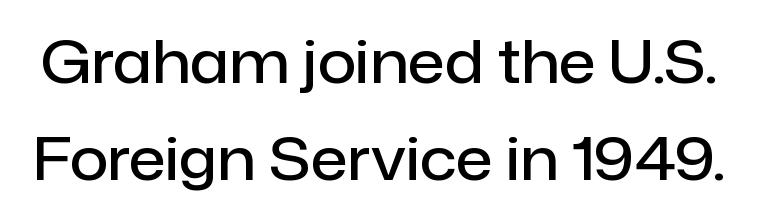
Q: Is the text bold? A: Semi-bold.
Q: Is the text italic (slanted)? A: No, it is upright.
Q: Is the typeface a serif or a sans-serif typeface? A: Sans-serif.
Q: Is the text underlined? A: No.
Q: Is the spacing between letters normal or unusually wide? A: Normal.
Q: Is the spacing between lines tight, normal or loose? A: Normal.
Q: Width (condensed, normal, or wide)? A: Normal.
Q: Stroke contrast? A: Low.
Q: x-height? A: Medium.
Q: Monospaced? A: No.
